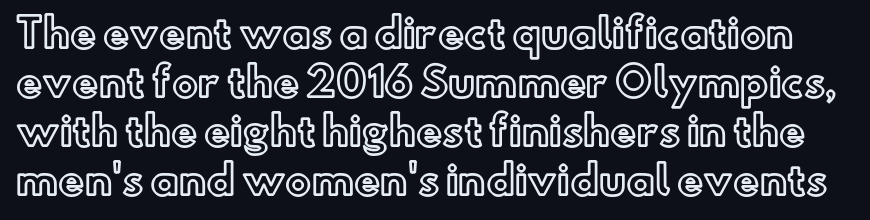
In terms of letterspacing, this is plain default setting. Ordinary non-slanted type is in use. Does the leading feel generous? No, just average. Varying glyph widths throughout — classic text-font behaviour. Plain, unruled lines of type.
